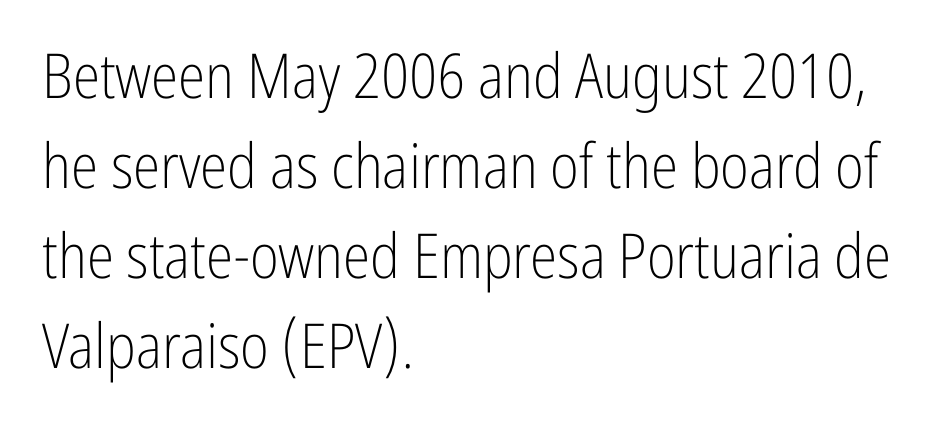
{"serif": "no", "italic": "no", "bold": "no", "weight": "light", "width": "condensed", "stroke_contrast": "low", "x_height": "medium", "monospaced": "no", "underline": "no", "align": "left", "line_spacing": "normal", "line_spacing_ratio": 1.45, "letter_spacing": "normal", "letter_spacing_em": 0.0, "glyph_px": 62}
